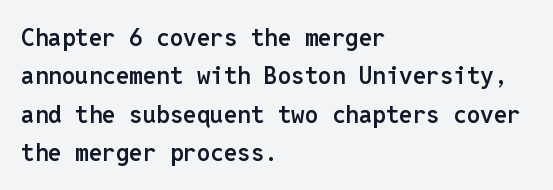
The rendering uses a moderate line-height, typical for paragraphs. How heavy is the stroke? Medium-heavy — a semibold, shy of bold. In CSS terms this would be text-align: left. The glyphs are unaccompanied by any horizontal stroke below them.
